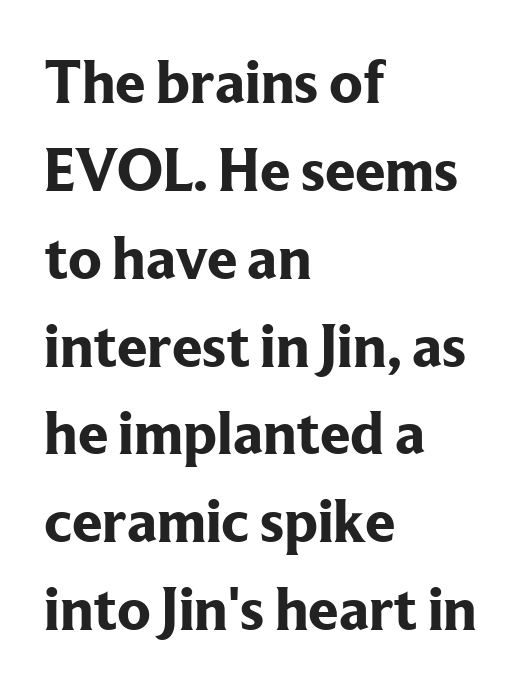
Line spacing here is normal. Think of a printed novel: that variable character pitch is what you see here. The line texture is even and compact thanks to regular tracking. Letters rest on an invisible, unmarked baseline.
